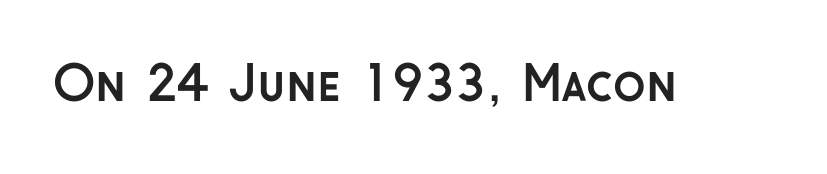
The image shows 48 px semibold sans-serif type, upright; set normal letter spacing, not underlined; low stroke contrast and a medium x-height.
